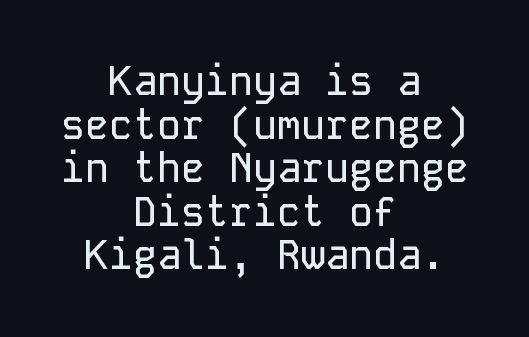
Words float on clear page, feet unadorned. Typographically, this falls in the sans-serif category. The compositor balanced each line on the midline. These lines are rendered in a fixed-pitch font. Vertically, the passage feels compressed, each row crowding the next.
